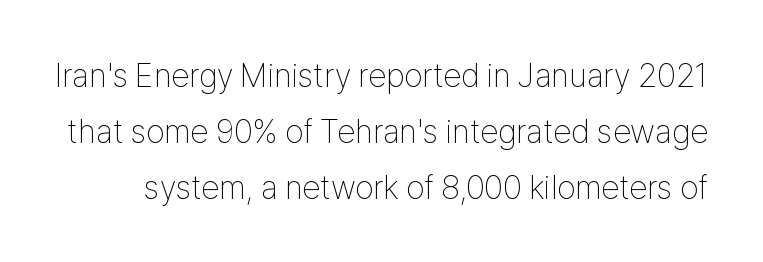
{"serif": "no", "italic": "no", "bold": "no", "weight": "thin", "width": "condensed", "stroke_contrast": "low", "x_height": "medium", "monospaced": "no", "underline": "no", "line_spacing": "normal", "line_spacing_ratio": 1.69, "letter_spacing": "normal", "letter_spacing_em": 0.0, "glyph_px": 33}
